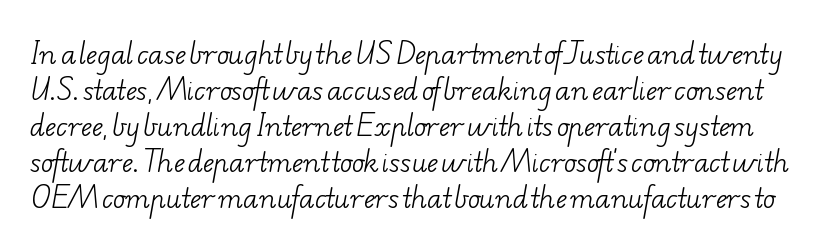
Check under the words: just untouched page. Weight class: somewhere from thin through regular. Regarding leading, the lines here are spaced in the standard way. Standard letterfit; no display-style spreading of the glyphs.
